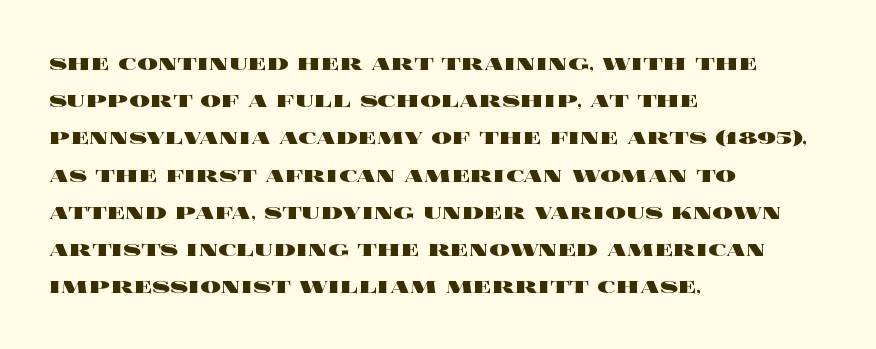
{"italic": "no", "bold": "yes", "underline": "no", "align": "left", "line_spacing": "normal", "line_spacing_ratio": 1.43, "letter_spacing": "normal", "letter_spacing_em": 0.0, "glyph_px": 26}
